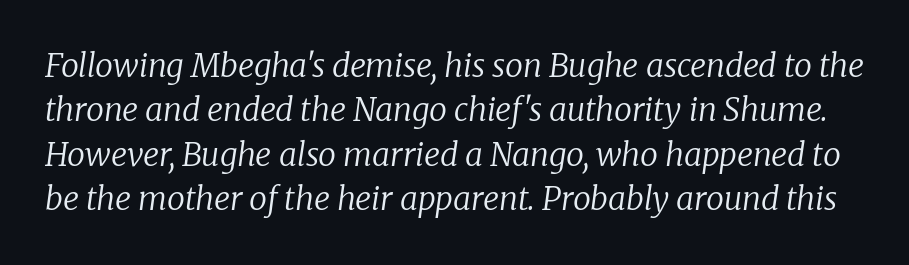
{"serif": "yes", "italic": "yes", "lean": "right", "slant_degrees": 8, "bold": "no", "weight": "regular", "width": "normal", "stroke_contrast": "low", "x_height": "medium", "monospaced": "no", "underline": "no", "line_spacing": "normal", "line_spacing_ratio": 1.39, "letter_spacing": "normal", "letter_spacing_em": 0.0, "glyph_px": 32}
